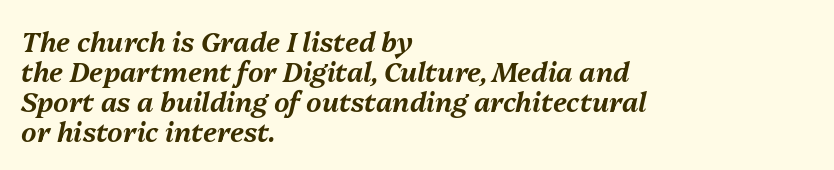
{"italic": "yes", "lean": "right", "slant_degrees": 13, "underline": "no", "align": "left", "line_spacing": "tight", "line_spacing_ratio": 1.11, "letter_spacing": "normal", "letter_spacing_em": 0.0, "glyph_px": 27}
